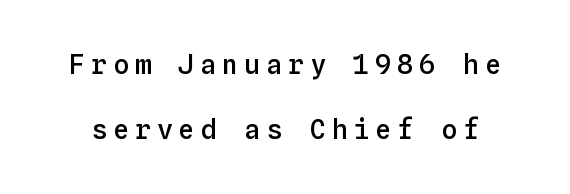
The image shows 27 px text type, upright; set loose line spacing (2.42x), unusually wide letter spacing (+0.21 em), not underlined.
